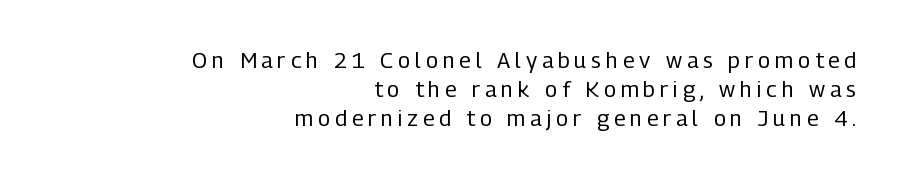
The image shows 22 px text type, upright; set right-aligned, normal line spacing (1.31x), unusually wide letter spacing (+0.22 em), not underlined.
